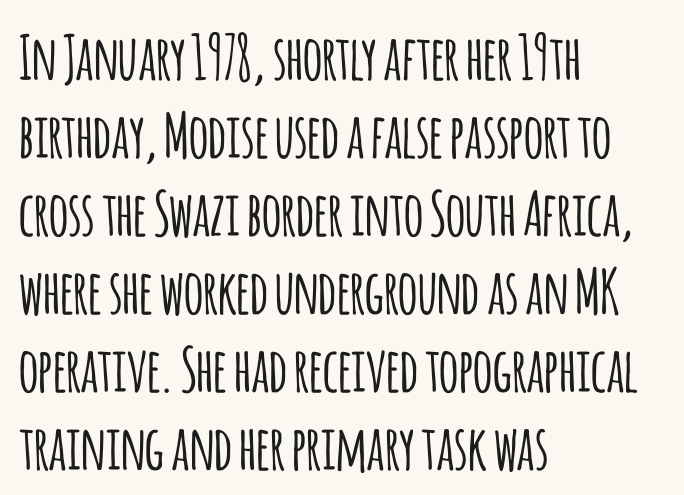
{"serif": "no", "italic": "no", "width": "condensed", "stroke_contrast": "low", "x_height": "large", "monospaced": "no", "underline": "no", "align": "left", "line_spacing": "normal", "line_spacing_ratio": 1.28, "letter_spacing": "normal", "letter_spacing_em": 0.0, "glyph_px": 61}
